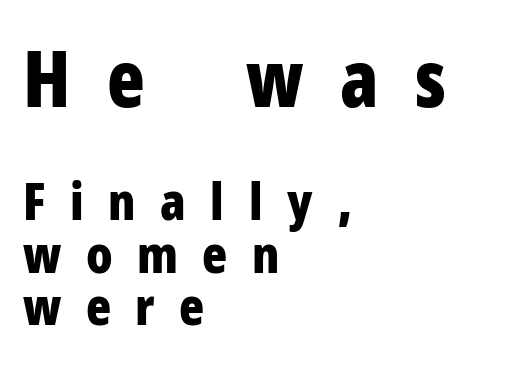
The image shows 78 px bold, condensed sans-serif type, upright; set left-aligned, tight line spacing (1.01x), unusually wide letter spacing (+0.47 em), not underlined; the first (top) block is 1.5x larger; low stroke contrast and a medium x-height.
